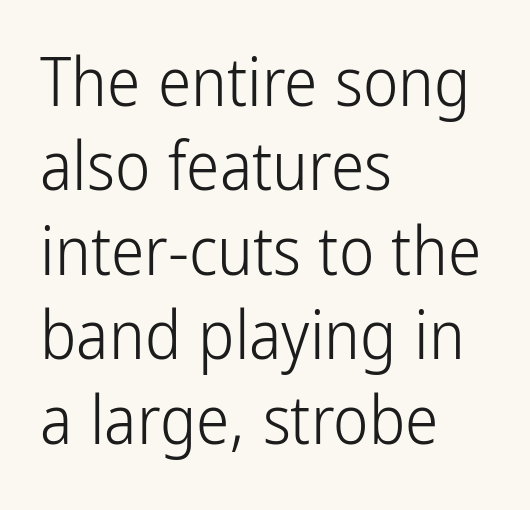
{"serif": "no", "italic": "no", "bold": "no", "weight": "light", "width": "condensed", "stroke_contrast": "low", "x_height": "medium", "monospaced": "no", "underline": "no", "align": "left", "line_spacing": "normal", "line_spacing_ratio": 1.26, "letter_spacing": "normal", "letter_spacing_em": 0.0, "glyph_px": 67}
